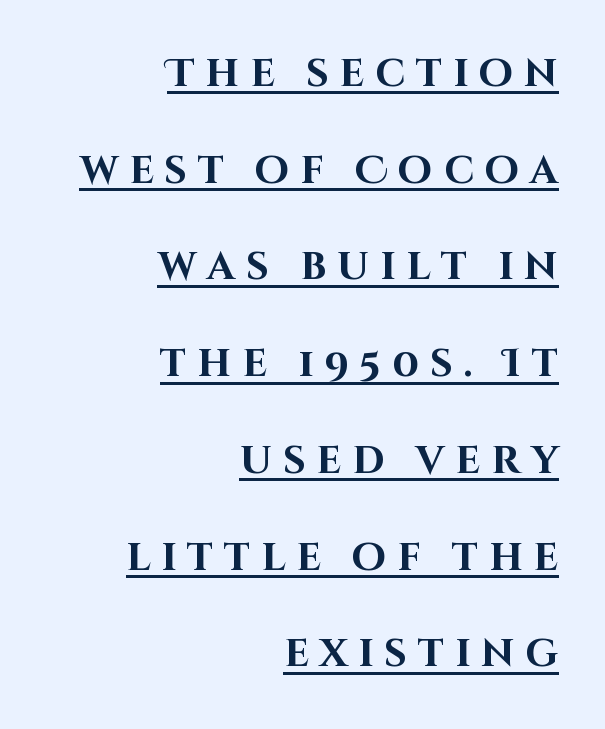
The image shows 39 px bold sans-serif type, upright; set right-aligned, loose line spacing (2.48x), unusually wide letter spacing (+0.28 em), underlined; high stroke contrast and a large x-height.
